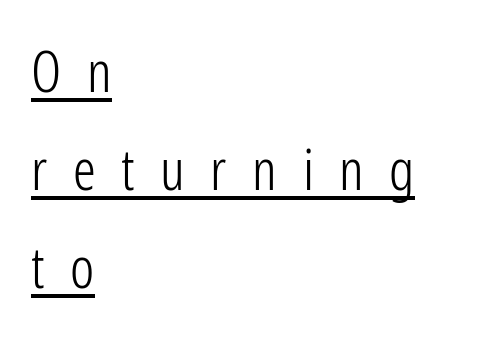
The image shows 57 px light, condensed sans-serif type, upright; set left-aligned, line spacing 1.72x, unusually wide letter spacing (+0.45 em), underlined; low stroke contrast and a medium x-height.
